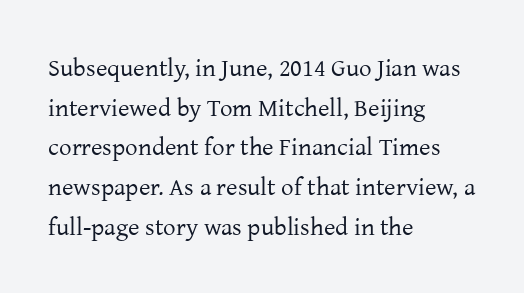
Q: Is the text bold? A: No.
Q: Is the text italic (slanted)? A: No, it is upright.
Q: Is the text underlined? A: No.
Q: How is the paragraph aligned? A: Left-aligned.
Q: Is the spacing between letters normal or unusually wide? A: Normal.
Q: Is the spacing between lines tight, normal or loose? A: Normal.
